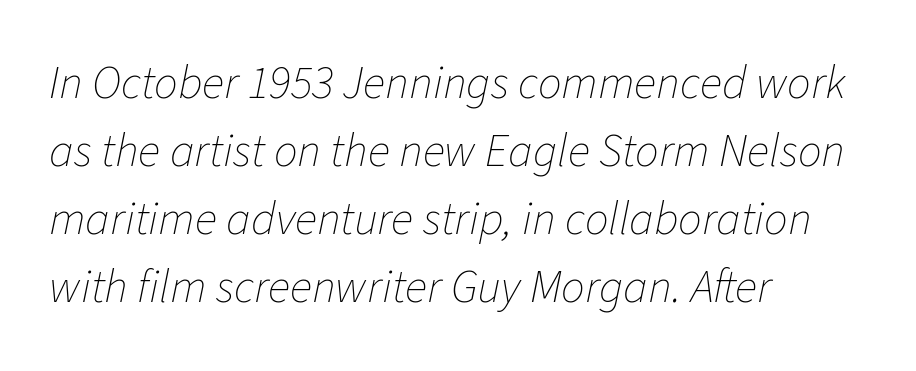
Does the lettering tilt? It does — this is italic. The strokes are not fattened; the text isn't bold. Glance below the letters and you will spot only blank space. The face used here is proportionally spaced, like ordinary book or web type.
